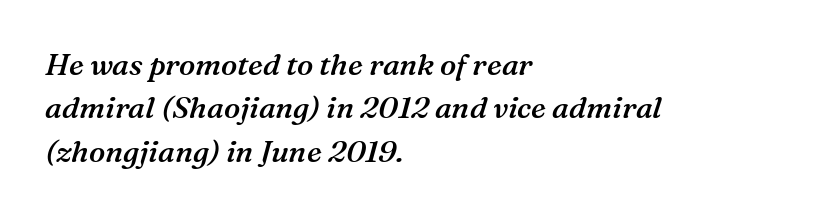
The specimen reads as italic at a glance. What kind of face is this? One with serifs. Is the letter spacing exaggerated? No — it looks like the ordinary default. Evenly set lines give the paragraph a standard silhouette. The passage shown is typed in a proportional face where columns would drift.
